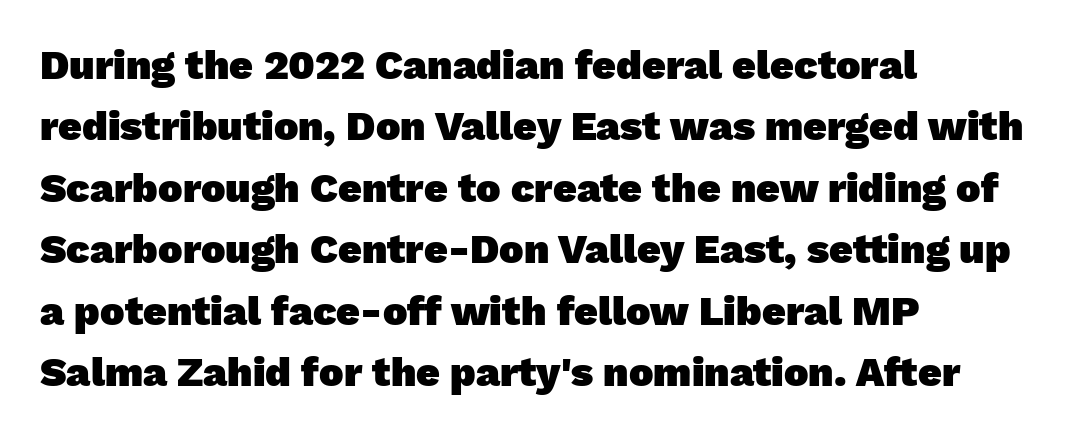
The image shows 41 px heavy sans-serif type; set left-aligned, normal line spacing (1.5x), normal letter spacing, not underlined; low stroke contrast and a medium x-height.
